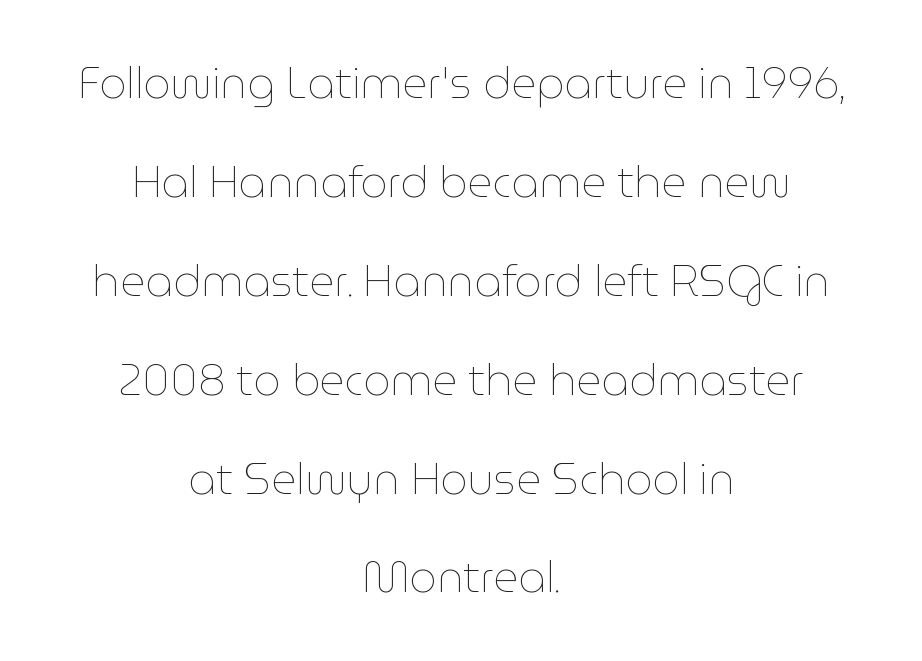
The image shows 43 px thin type, upright; set centered, loose line spacing (2.3x), normal letter spacing, not underlined; low stroke contrast and a medium x-height.
